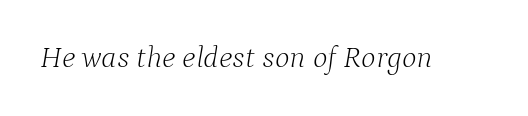
Q: Is the text bold? A: No.
Q: Is the text italic (slanted)? A: Yes, it leans right by about 9 degrees.
Q: Is the typeface a serif or a sans-serif typeface? A: Serif.
Q: Is the text underlined? A: No.
Q: Is the spacing between letters normal or unusually wide? A: Normal.
Q: Width (condensed, normal, or wide)? A: Normal.
Q: Stroke contrast? A: Low.
Q: x-height? A: Medium.
Q: Monospaced? A: No.
